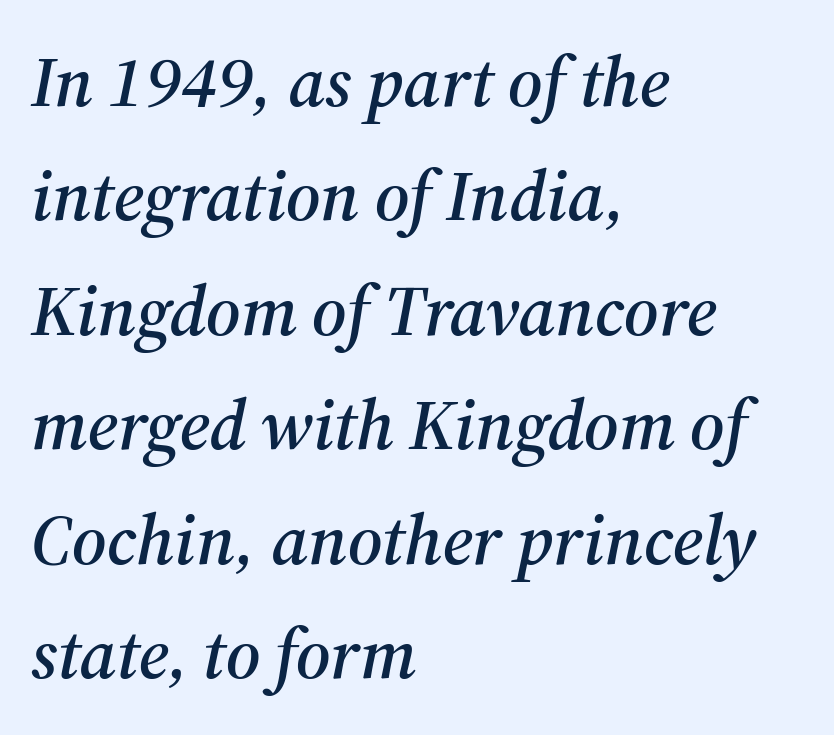
Rule under the text: the space is simply empty. Each letter keeps its own natural width here, so spacing adapts to shape. The line texture is even and compact thanks to regular tracking. The glyphs in this specimen are seriffed. The whole block is typeset with a tilt.
